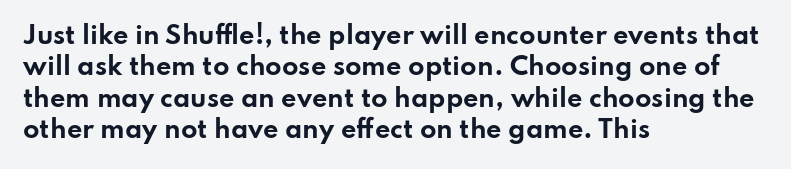
{"italic": "no", "bold": "yes", "underline": "no", "align": "left", "line_spacing": "normal", "line_spacing_ratio": 1.31, "letter_spacing": "normal", "letter_spacing_em": 0.0, "glyph_px": 24}
